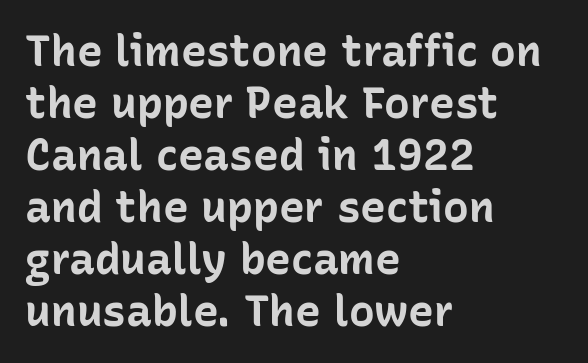
Q: Is the text bold? A: Yes.
Q: Is the text italic (slanted)? A: No, it is upright.
Q: Is the typeface a serif or a sans-serif typeface? A: Sans-serif.
Q: Is the text underlined? A: No.
Q: How is the paragraph aligned? A: Left-aligned.
Q: Is the spacing between letters normal or unusually wide? A: Normal.
Q: Width (condensed, normal, or wide)? A: Normal.
Q: Stroke contrast? A: Low.
Q: x-height? A: Medium.
Q: Monospaced? A: No.
